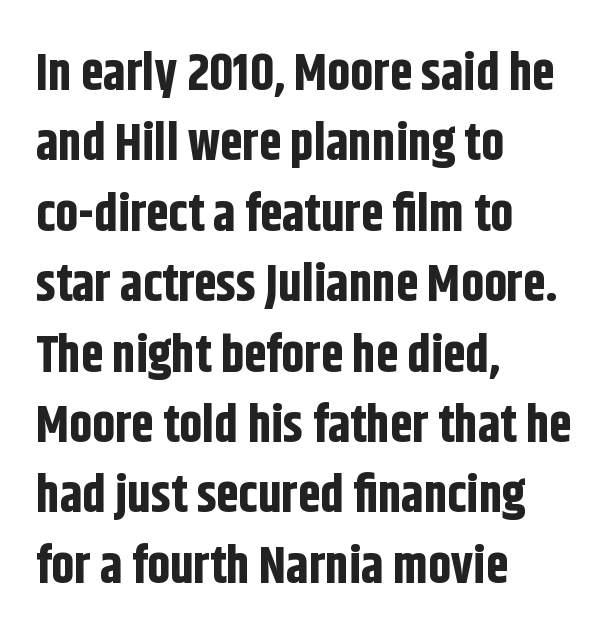
Each letter keeps its own natural width here, so spacing adapts to shape. Typesetter's note: full bold, strokes at maximum text heaviness. The paragraph has a hard left edge and a soft right edge. Ascenders rise straight up at ninety degrees.
